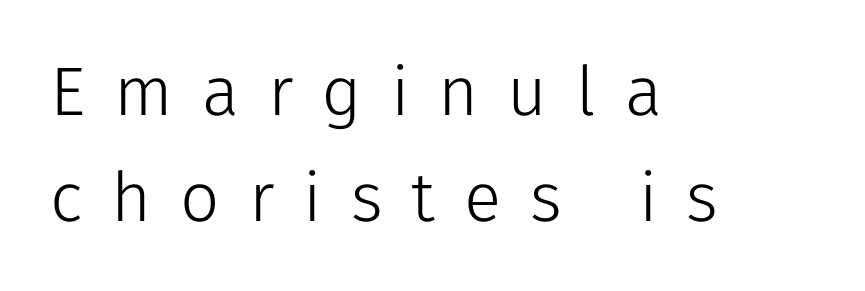
Q: Is the text bold? A: No.
Q: Is the text italic (slanted)? A: No, it is upright.
Q: Is the typeface a serif or a sans-serif typeface? A: Sans-serif.
Q: Is the text underlined? A: No.
Q: How is the paragraph aligned? A: Left-aligned.
Q: Is the spacing between letters normal or unusually wide? A: Unusually wide.
Q: Is the spacing between lines tight, normal or loose? A: Normal.
Q: Width (condensed, normal, or wide)? A: Normal.
Q: Stroke contrast? A: Low.
Q: x-height? A: Medium.
Q: Monospaced? A: No.
